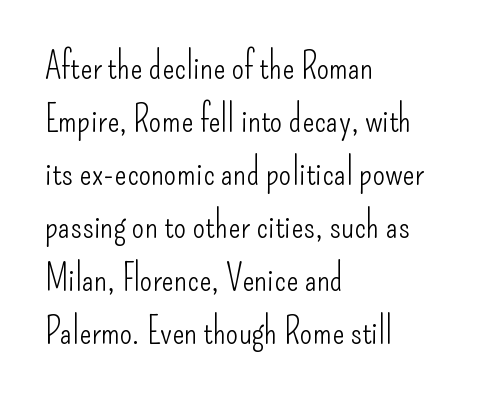
Does the leading feel generous? No, just average. Do the characters align in a grid? No, the font is proportional. Italic: no, the glyphs are upright roman. In terms of letterspacing, this is plain default setting. Does the copy run flush right? No — it runs flush left.
